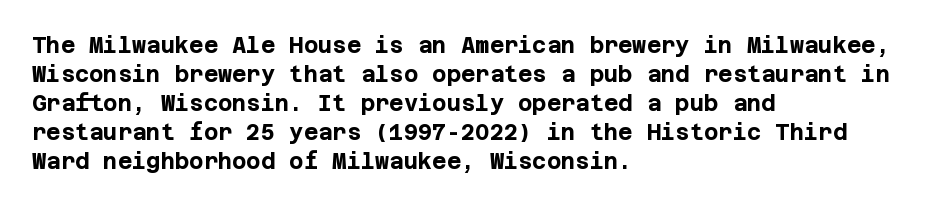
Q: Is the text bold? A: Yes.
Q: Is the text italic (slanted)? A: No, it is upright.
Q: Is the text underlined? A: No.
Q: How is the paragraph aligned? A: Left-aligned.
Q: Is the spacing between letters normal or unusually wide? A: Normal.
Q: Is the spacing between lines tight, normal or loose? A: Normal.
